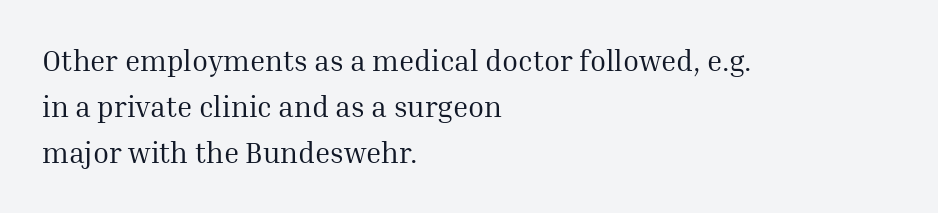
Q: Is the text bold? A: No.
Q: Is the text italic (slanted)? A: No, it is upright.
Q: Is the typeface a serif or a sans-serif typeface? A: Serif.
Q: Is the text underlined? A: No.
Q: How is the paragraph aligned? A: Left-aligned.
Q: Is the spacing between letters normal or unusually wide? A: Normal.
Q: Is the spacing between lines tight, normal or loose? A: Normal.
Q: Width (condensed, normal, or wide)? A: Normal.
Q: Stroke contrast? A: Medium.
Q: x-height? A: Medium.
Q: Monospaced? A: No.
